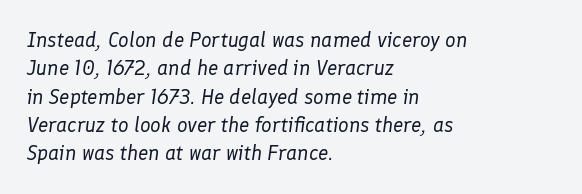
The image shows 21 px text type, italic (leaning right); set left-aligned, normal line spacing (1.35x), normal letter spacing, not underlined.
